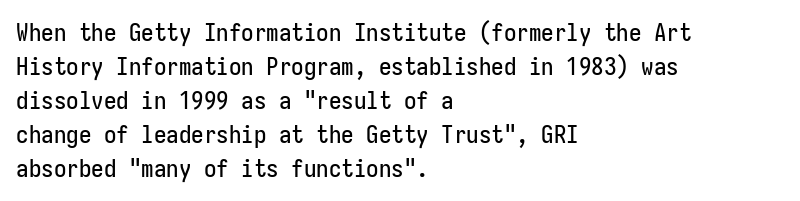
These lines were composed using upright roman letters. Line beginnings align vertically; line endings do not. Quick note: underline off. Nobody touched the tracking dial on this one. Leading matches the norm, producing a regular column.
